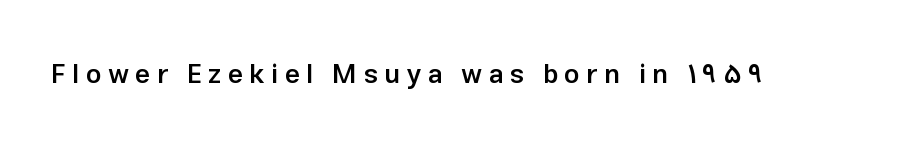
The image shows 27 px text type, upright; set unusually wide letter spacing (+0.24 em), not underlined.
